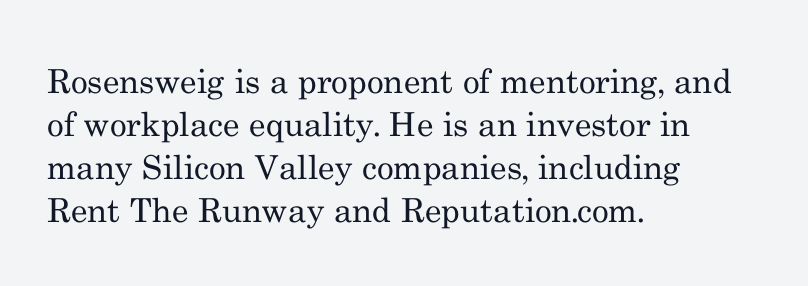
The space directly below the letters is spotless. Honestly, the row spacing looks completely unremarkable. Posture: upright roman. The compositor pushed each line to the left boundary. Here the designer chose a conventional face with non-uniform glyph widths. In terms of letterspacing, this is plain default setting.
